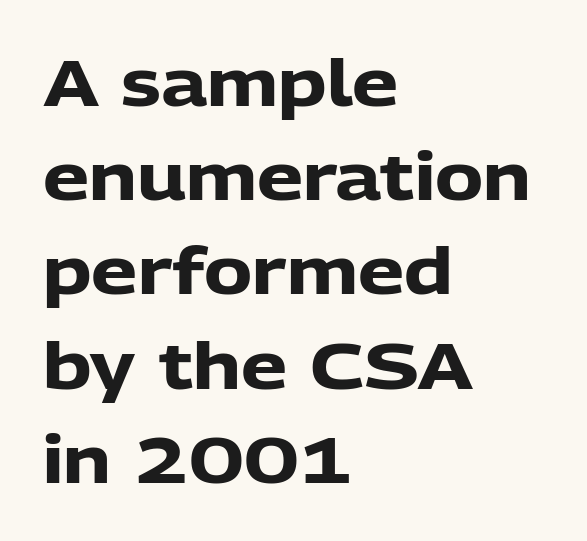
{"serif": "no", "italic": "no", "bold": "yes", "weight": "heavy", "width": "normal", "stroke_contrast": "low", "x_height": "medium", "monospaced": "no", "underline": "no", "align": "left", "line_spacing": "normal", "line_spacing_ratio": 1.45, "letter_spacing": "normal", "letter_spacing_em": 0.0, "glyph_px": 65}
